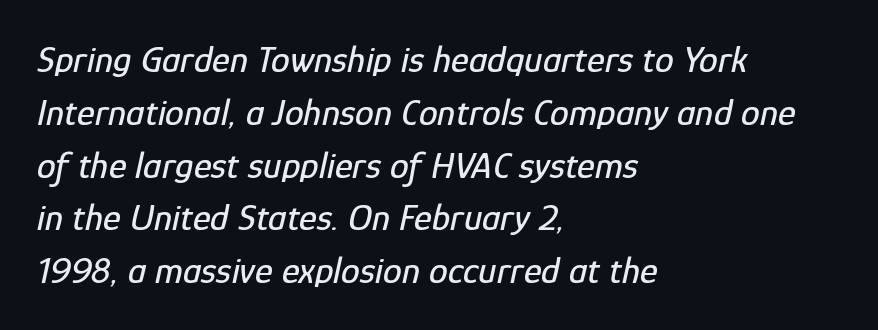
Q: Is the text italic (slanted)? A: Yes, it leans right by about 12 degrees.
Q: Is the text underlined? A: No.
Q: How is the paragraph aligned? A: Left-aligned.
Q: Is the spacing between letters normal or unusually wide? A: Normal.
Q: Is the spacing between lines tight, normal or loose? A: Normal.
Q: Width (condensed, normal, or wide)? A: Condensed.
Q: Stroke contrast? A: Low.
Q: x-height? A: Medium.
Q: Monospaced? A: No.
